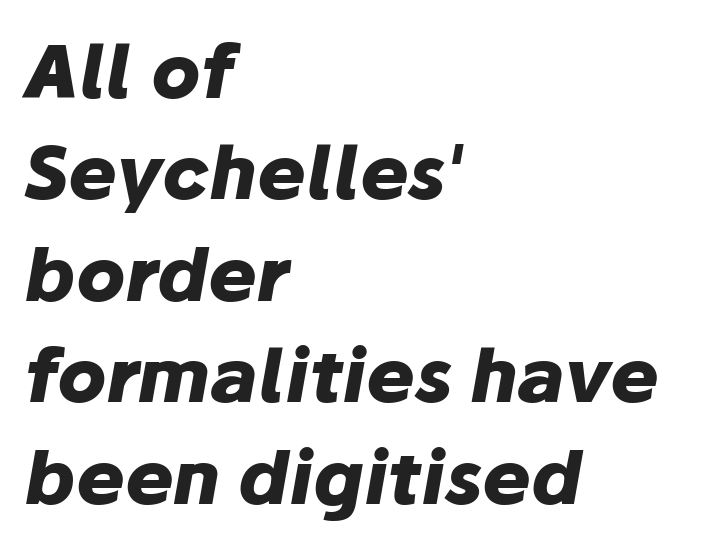
Line beginnings align vertically; line endings do not. Spacing between characters is what you'd get straight out of the box. The rendering uses natural spacing where letterforms have individual widths. Honestly, the row spacing looks completely unremarkable.
